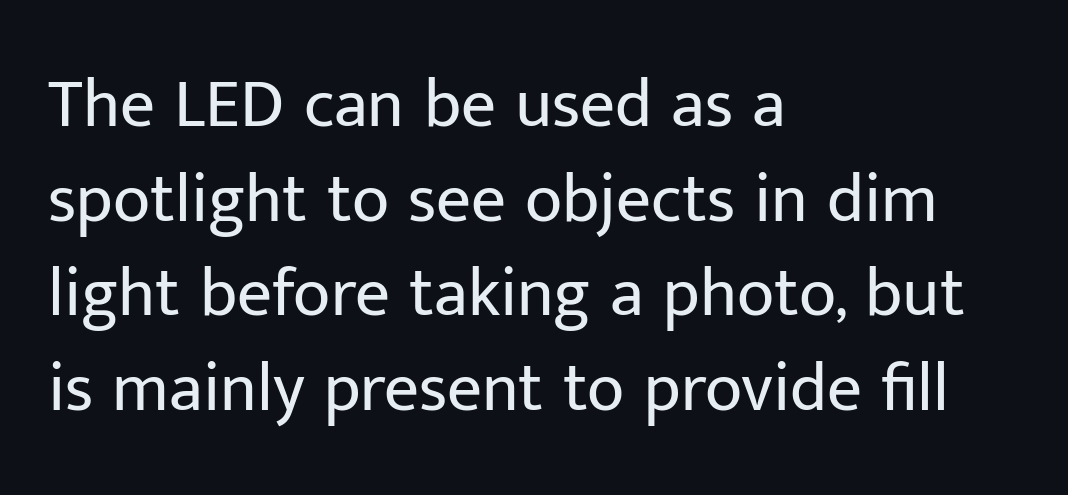
{"serif": "no", "italic": "no", "bold": "no", "weight": "regular", "width": "normal", "stroke_contrast": "low", "x_height": "medium", "monospaced": "no", "underline": "no", "align": "left", "line_spacing": "normal", "line_spacing_ratio": 1.37, "letter_spacing": "normal", "letter_spacing_em": 0.0, "glyph_px": 69}
